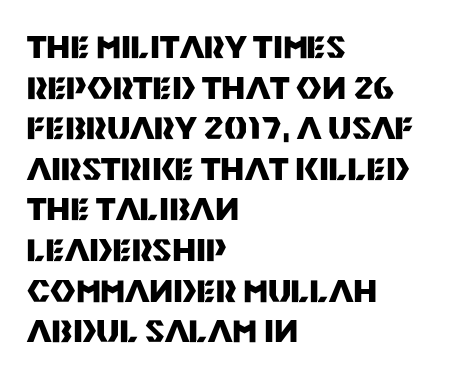
You can tell it's not italic because the verticals are truly vertical. Lines of text with bare space underneath. Between one letter and the next there's only the usual sliver of space. These lines sit exactly where default settings would place them.
